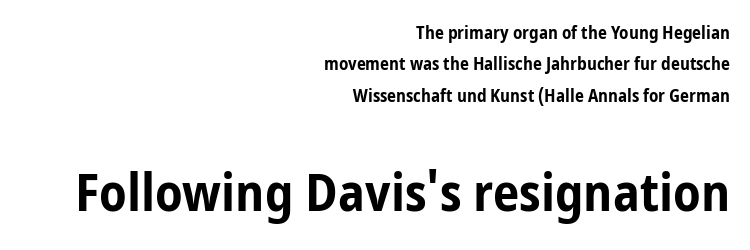
Q: Is the text bold? A: Yes.
Q: Is the text italic (slanted)? A: No, it is upright.
Q: Is the typeface a serif or a sans-serif typeface? A: Sans-serif.
Q: Is the text underlined? A: No.
Q: How is the paragraph aligned? A: Right-aligned.
Q: Is the spacing between letters normal or unusually wide? A: Normal.
Q: Which block of text is set in a larger size, the first (top) or the second (bottom)? A: The second (bottom) one.
Q: Width (condensed, normal, or wide)? A: Condensed.
Q: Stroke contrast? A: Low.
Q: x-height? A: Medium.
Q: Monospaced? A: No.
